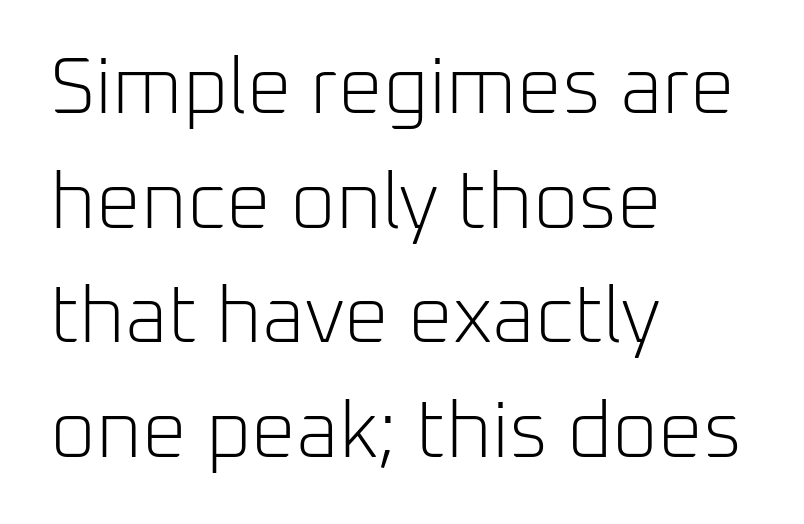
{"serif": "no", "italic": "no", "bold": "no", "weight": "light", "width": "normal", "stroke_contrast": "low", "x_height": "medium", "monospaced": "no", "underline": "no", "align": "left", "line_spacing": "normal", "line_spacing_ratio": 1.45, "letter_spacing": "normal", "letter_spacing_em": 0.0, "glyph_px": 79}
